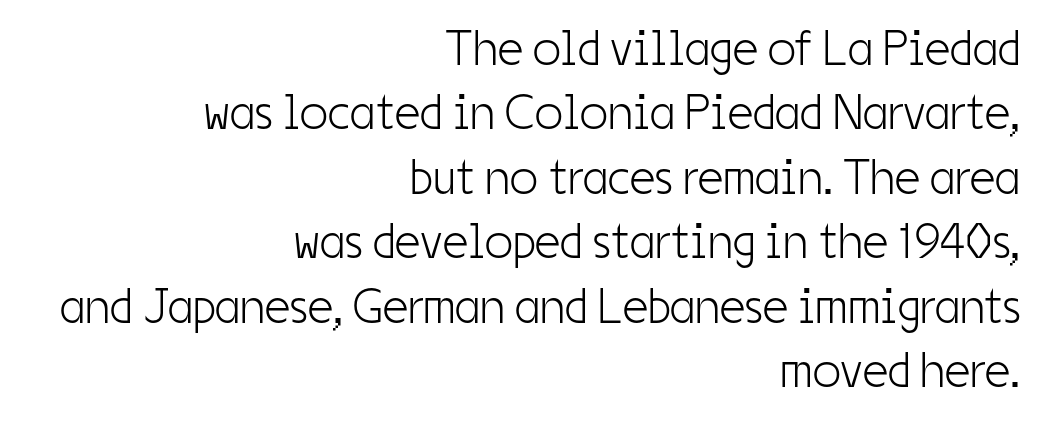
Q: Is the text bold? A: No.
Q: Is the text italic (slanted)? A: No, it is upright.
Q: Is the typeface a serif or a sans-serif typeface? A: Sans-serif.
Q: Is the text underlined? A: No.
Q: How is the paragraph aligned? A: Right-aligned.
Q: Is the spacing between letters normal or unusually wide? A: Normal.
Q: Is the spacing between lines tight, normal or loose? A: Normal.
Q: Width (condensed, normal, or wide)? A: Condensed.
Q: Stroke contrast? A: Low.
Q: x-height? A: Medium.
Q: Monospaced? A: No.
